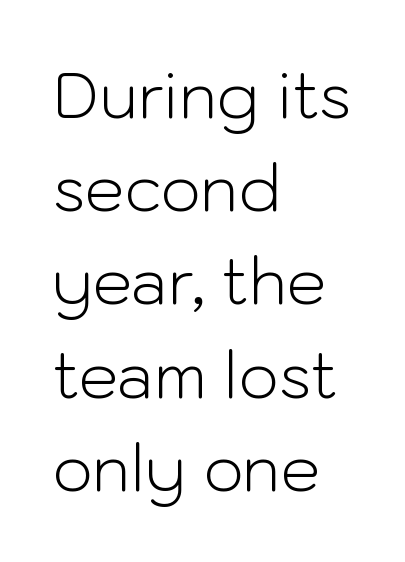
The font family rendered here belongs to the sans-serif group. Line starts are locked; line ends wander. Each stroke keeps to a modest, everyday thickness or less. The zone under the glyphs is completely vacant. The face used here is proportionally spaced, like ordinary book or web type. Characters remain perfectly vertical along every line.
